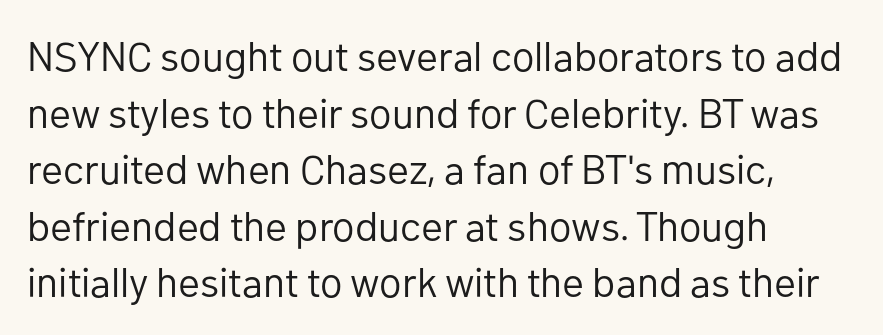
{"serif": "no", "italic": "no", "bold": "no", "weight": "regular", "width": "normal", "stroke_contrast": "low", "x_height": "medium", "monospaced": "no", "underline": "no", "align": "left", "line_spacing": "normal", "line_spacing_ratio": 1.38, "letter_spacing": "normal", "letter_spacing_em": 0.0, "glyph_px": 41}
